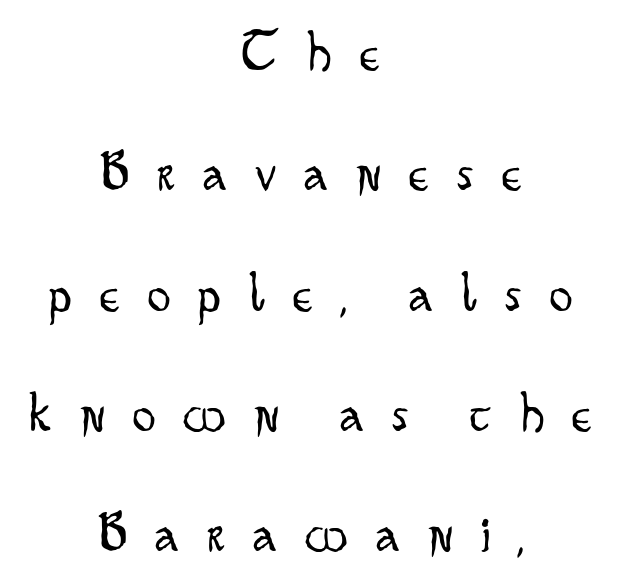
The image shows 57 px light, condensed sans-serif type, upright; set centered, loose line spacing (2.11x), unusually wide letter spacing (+0.5 em), not underlined; low stroke contrast and a small x-height.
